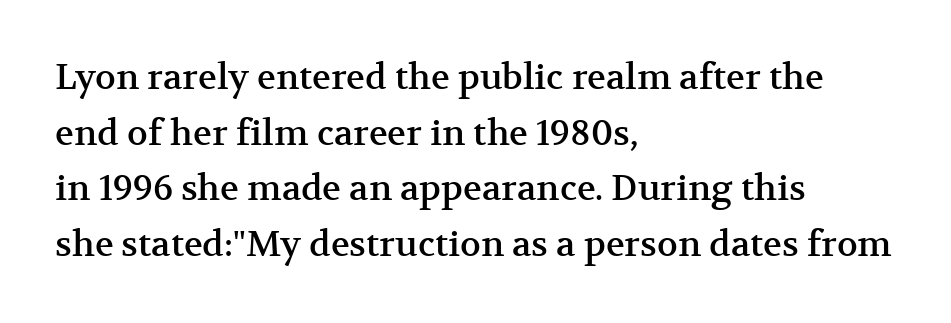
Q: Is the text italic (slanted)? A: No, it is upright.
Q: Is the typeface a serif or a sans-serif typeface? A: Serif.
Q: Is the text underlined? A: No.
Q: How is the paragraph aligned? A: Left-aligned.
Q: Is the spacing between letters normal or unusually wide? A: Normal.
Q: Is the spacing between lines tight, normal or loose? A: Normal.
Q: Width (condensed, normal, or wide)? A: Normal.
Q: Stroke contrast? A: Medium.
Q: x-height? A: Medium.
Q: Monospaced? A: No.
